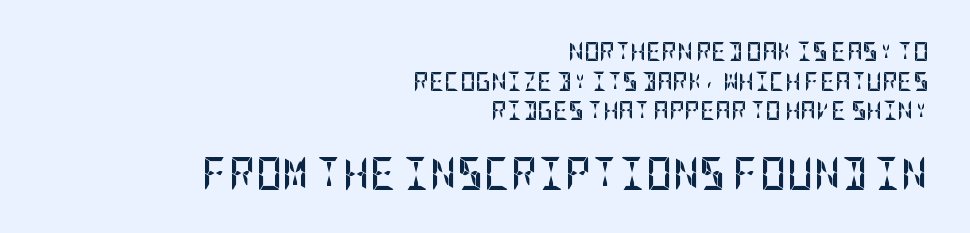
{"serif": "no", "italic": "no", "bold": "yes", "weight": "semibold", "width": "condensed", "stroke_contrast": "low", "x_height": "large", "underline": "no", "align": "right", "line_spacing": "normal", "line_spacing_ratio": 1.56, "letter_spacing": "normal", "letter_spacing_em": 0.0, "larger_block": "second", "size_ratio": 1.74, "glyph_px": 33}
